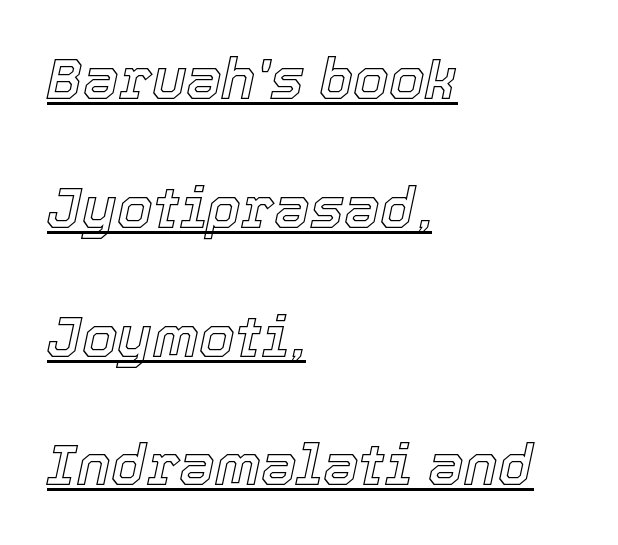
The glyphs are accompanied by a horizontal stroke just below them. The passage shown is typed in a proportional face where columns would drift. Leading: increased. Horizontal alignment here is leftward, the default for most running prose. The line texture is even and compact thanks to regular tracking. A typesetter would mark this as italic.
